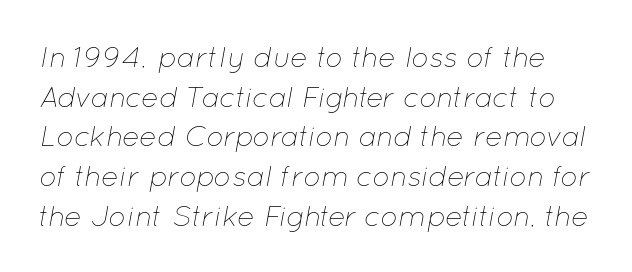
Q: Is the text bold? A: No.
Q: Is the text italic (slanted)? A: Yes, it leans right by about 12 degrees.
Q: Is the text underlined? A: No.
Q: Is the spacing between letters normal or unusually wide? A: Normal.
Q: Is the spacing between lines tight, normal or loose? A: Normal.
Q: Width (condensed, normal, or wide)? A: Normal.
Q: Stroke contrast? A: Low.
Q: x-height? A: Medium.
Q: Monospaced? A: No.
